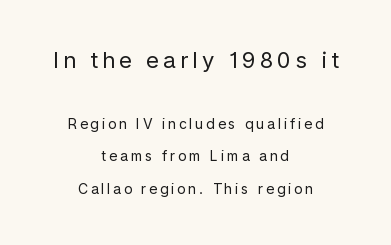
The image shows 22 px text type, upright; set centered, loose line spacing (2.33x), not underlined; the first (top) block is 1.57x larger.
